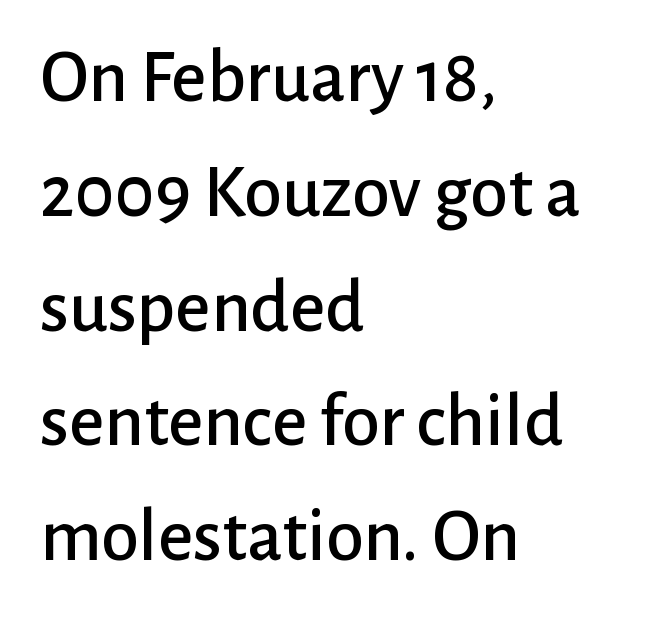
The image shows 76 px sans-serif type, upright; set left-aligned, normal line spacing (1.51x), normal letter spacing, not underlined; low stroke contrast and a medium x-height.
